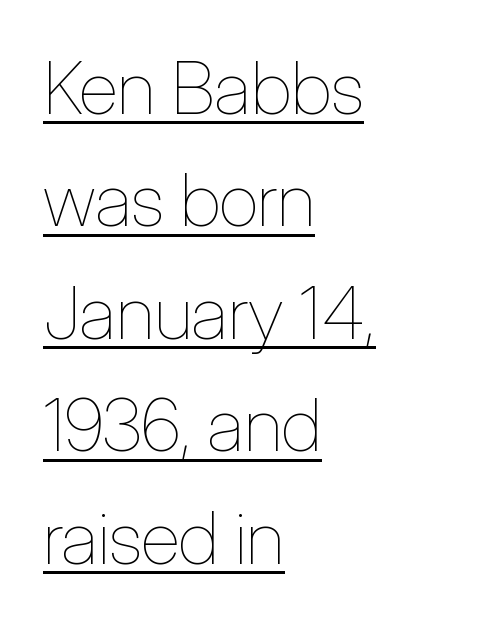
Character widths vary here, with narrow letters taking less room than wide ones. This rendering leaves character spacing at its baseline value. One glance says typical: line gaps are just what's usual. The face used here appears with an underline applied. Weight class: somewhere from thin through regular.
